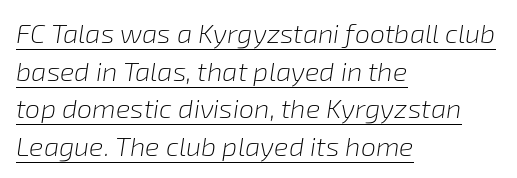
The image shows 27 px text type, italic (leaning right); set left-aligned, normal line spacing (1.39x), normal letter spacing, underlined.
